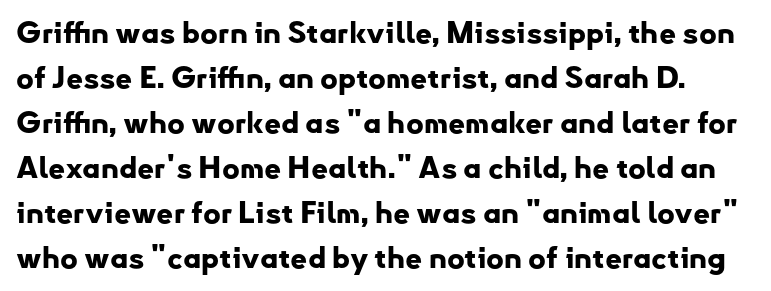
{"serif": "no", "italic": "no", "bold": "yes", "weight": "bold", "width": "normal", "stroke_contrast": "low", "x_height": "small", "monospaced": "no", "underline": "no", "line_spacing": "normal", "line_spacing_ratio": 1.5, "letter_spacing": "normal", "letter_spacing_em": 0.0, "glyph_px": 30}
